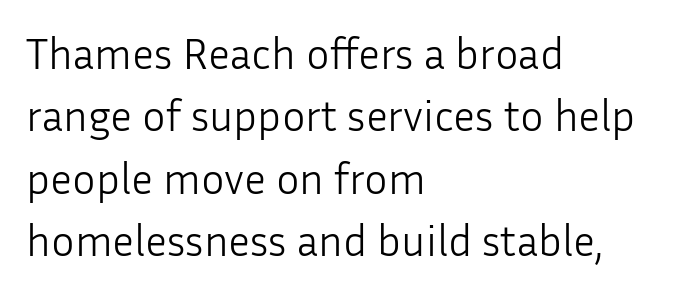
The space beneath each line is pristine and unruled. The axis of the letterforms is exactly vertical. Nope, no serifs anywhere on these letters. No letter is thick-stroked: the sample isn't bold. Spacing verdict: proportional, widths tailored to each character. The lines are quadded left.
